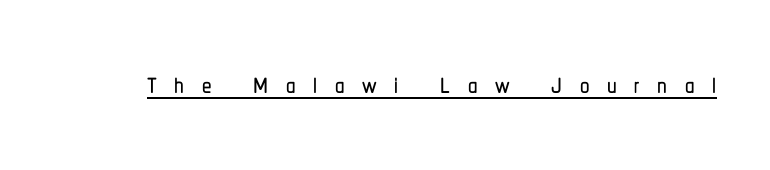
{"serif": "no", "italic": "no", "width": "condensed", "stroke_contrast": "low", "x_height": "medium", "monospaced": "no", "underline": "yes", "letter_spacing": "wide", "letter_spacing_em": 0.46, "glyph_px": 38}
